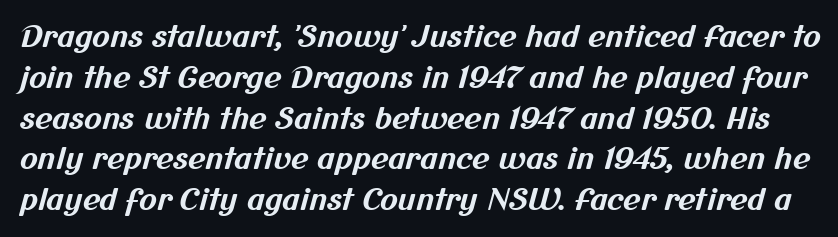
In terms of weight, the rendering is a true, heavy bold. The tracking reads as untouched default to a designer's eye. Quick note: interline space is typical. Each row of text sits above clean, open space. These lines are rendered in a variable-pitch font. This is sans-serif lettering, the kind often seen on screens and signage.
